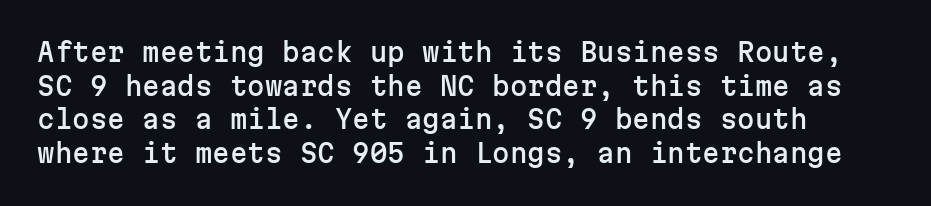
Caption: multi-line text, flush left, ragged right. The font's upright variant was chosen for this text. What stands out about the letter spacing? Nothing — it is the standard amount. Has an underline been added? It has not. This block has exactly the height ordinary leading produces.
